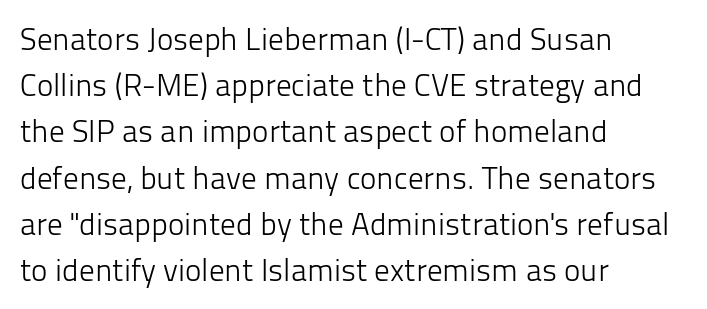
Q: Is the text bold? A: No.
Q: Is the text italic (slanted)? A: No, it is upright.
Q: Is the typeface a serif or a sans-serif typeface? A: Sans-serif.
Q: Is the text underlined? A: No.
Q: How is the paragraph aligned? A: Left-aligned.
Q: Is the spacing between letters normal or unusually wide? A: Normal.
Q: Is the spacing between lines tight, normal or loose? A: Normal.
Q: Width (condensed, normal, or wide)? A: Normal.
Q: Stroke contrast? A: Low.
Q: x-height? A: Medium.
Q: Monospaced? A: No.
